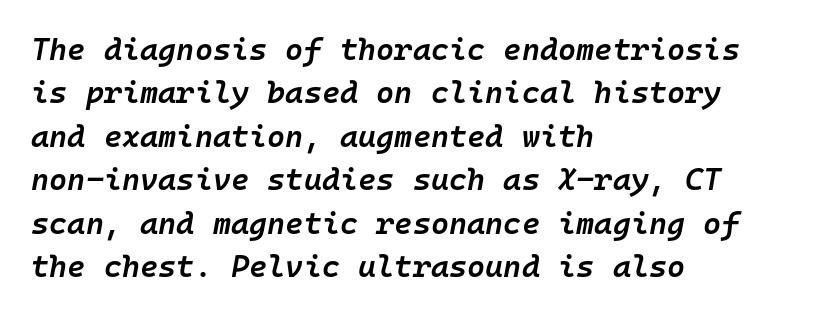
Q: Is the text bold? A: Semi-bold.
Q: Is the text italic (slanted)? A: Yes, it leans right by about 10 degrees.
Q: Is the text underlined? A: No.
Q: How is the paragraph aligned? A: Left-aligned.
Q: Is the spacing between letters normal or unusually wide? A: Normal.
Q: Is the spacing between lines tight, normal or loose? A: Normal.
Q: Width (condensed, normal, or wide)? A: Normal.
Q: Stroke contrast? A: Low.
Q: x-height? A: Medium.
Q: Monospaced? A: Yes.
